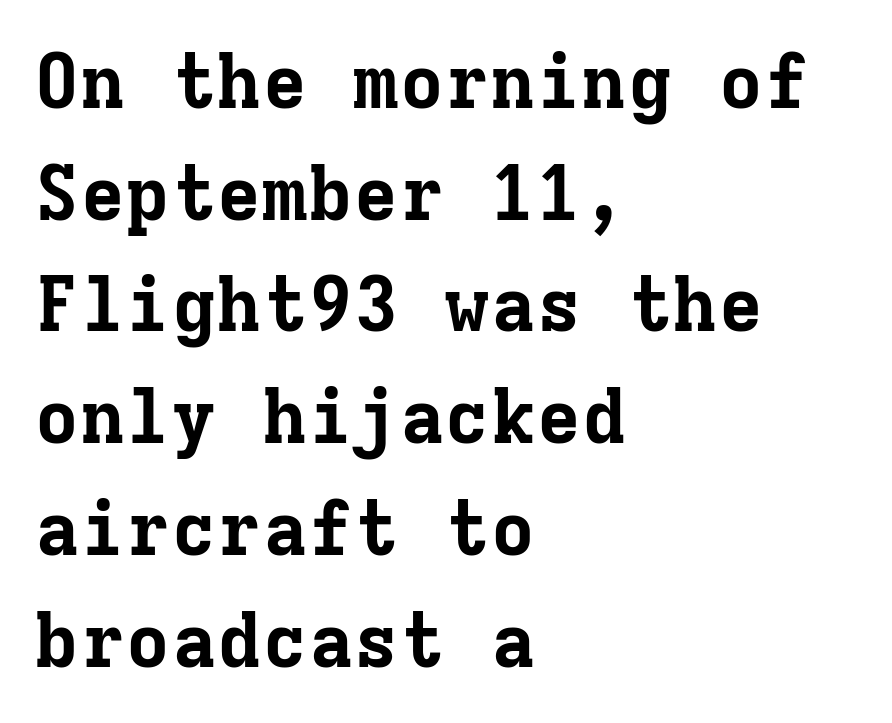
The image shows 76 px bold serif type, upright, monospaced; set left-aligned, normal line spacing (1.47x), normal letter spacing, not underlined; low stroke contrast and a medium x-height.
